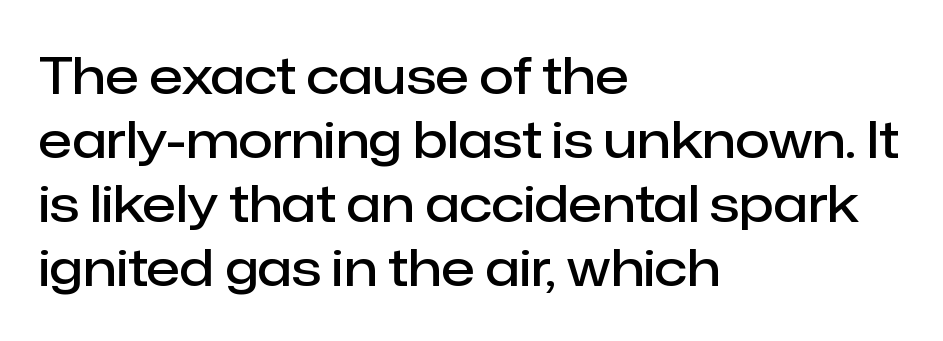
Every letter is mildly thick-stroked: semibold rather than bold. A classic flush-left, rag-right setting is used for this passage. How are the letters spaced? Ordinarily, with no added tracking. Nope, not italic — everything's standing straight. The baseline area is clear.
